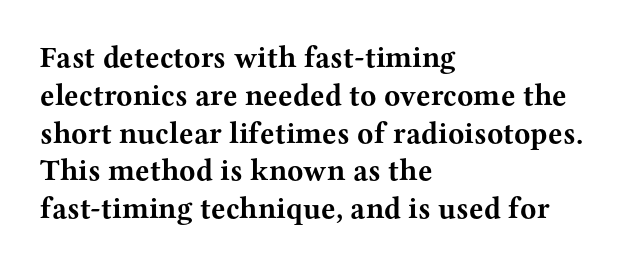
Compared with an ordinary text face, these strokes are far heavier — a full bold. Check the space under the baseline: it is left empty. Each letter keeps its own natural width here, so spacing adapts to shape. Rows of type keep a routine distance in the vertical direction.
